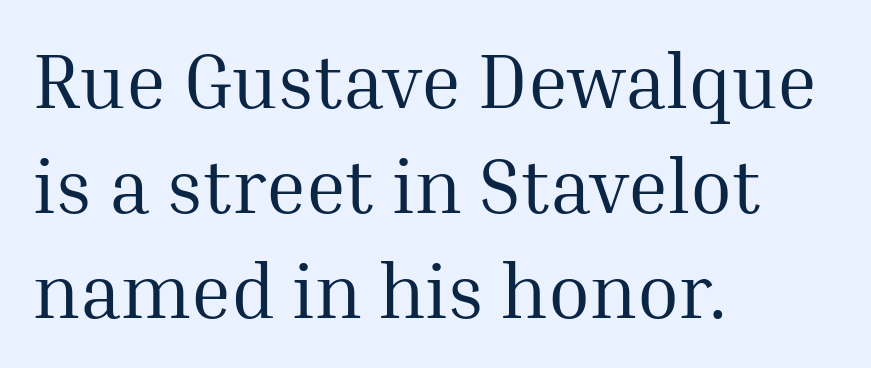
The image shows 76 px regular-weight serif type, upright; set left-aligned, normal line spacing (1.38x), normal letter spacing, not underlined; medium stroke contrast and a medium x-height.
